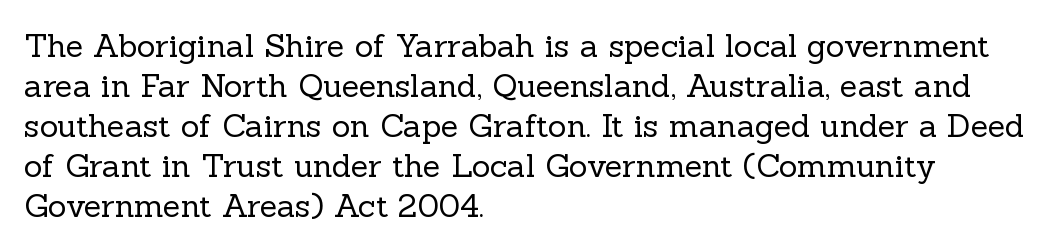
Q: Is the text bold? A: No.
Q: Is the text italic (slanted)? A: No, it is upright.
Q: Is the typeface a serif or a sans-serif typeface? A: Serif.
Q: Is the text underlined? A: No.
Q: How is the paragraph aligned? A: Left-aligned.
Q: Is the spacing between letters normal or unusually wide? A: Normal.
Q: Is the spacing between lines tight, normal or loose? A: Normal.
Q: Width (condensed, normal, or wide)? A: Normal.
Q: x-height? A: Medium.
Q: Monospaced? A: No.
